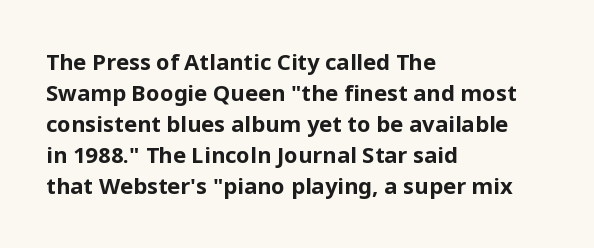
Q: Is the text bold? A: Yes.
Q: Is the text italic (slanted)? A: No, it is upright.
Q: Is the text underlined? A: No.
Q: How is the paragraph aligned? A: Left-aligned.
Q: Is the spacing between letters normal or unusually wide? A: Normal.
Q: Is the spacing between lines tight, normal or loose? A: Normal.
